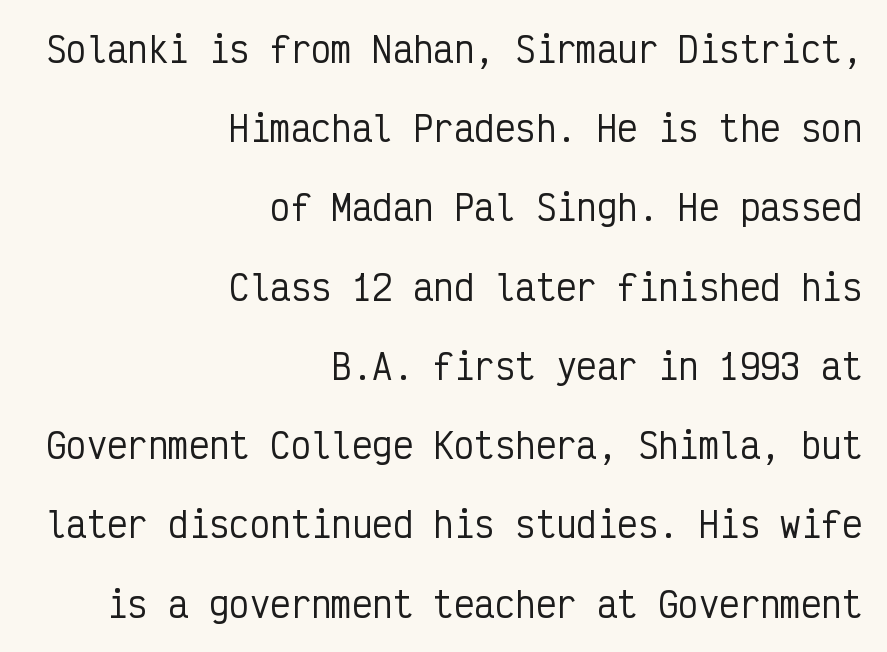
Q: Is the text italic (slanted)? A: No, it is upright.
Q: Is the typeface a serif or a sans-serif typeface? A: Sans-serif.
Q: Is the text underlined? A: No.
Q: How is the paragraph aligned? A: Right-aligned.
Q: Is the spacing between letters normal or unusually wide? A: Normal.
Q: Is the spacing between lines tight, normal or loose? A: Loose.
Q: Width (condensed, normal, or wide)? A: Condensed.
Q: Stroke contrast? A: Low.
Q: x-height? A: Medium.
Q: Monospaced? A: Yes.
